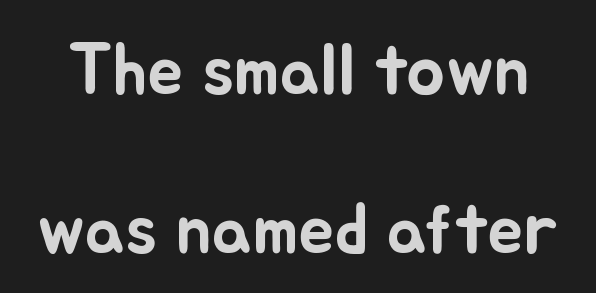
{"italic": "no", "width": "normal", "stroke_contrast": "low", "x_height": "small", "monospaced": "no", "underline": "no", "line_spacing": "loose", "line_spacing_ratio": 2.21, "letter_spacing": "normal", "letter_spacing_em": 0.0, "glyph_px": 72}
